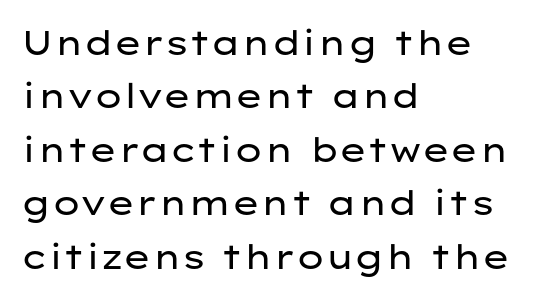
Note the varied advance widths — an 'i' is clearly narrower than an 'm'. The block of text has a typical density, with ordinary space between rows. No extra tracking has been applied to these lines. Descenders are the only things crossing below the line.
